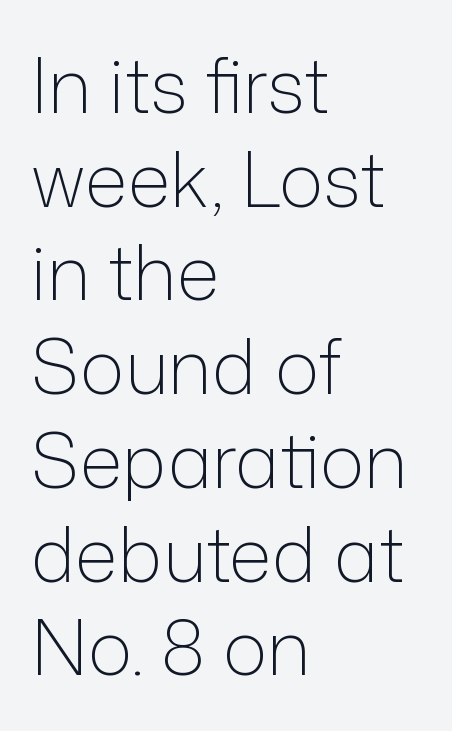
Grotesque or geometric, the face here clearly has no serifs. Is the stroke heavy? The answer is a plain regular-or-lighter. Glance below the letters and you will spot only blank space. Is the letter spacing exaggerated? No — it looks like the ordinary default. Students, observe: this is what conventionally led text looks like. The axis of the letterforms is exactly vertical.
